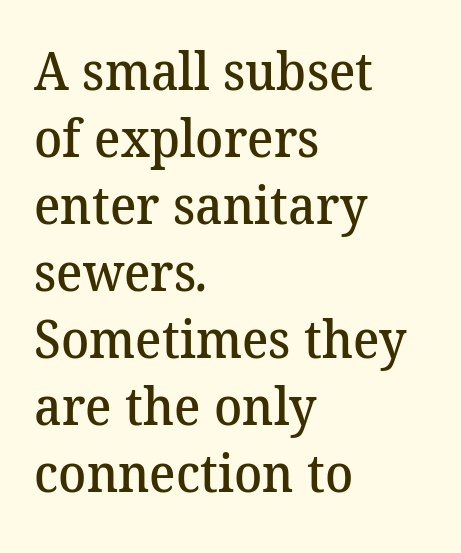
The rendering uses natural spacing where letterforms have individual widths. This sample uses a serif face. Descender tails drop into unmarked territory. Reading down the block, your eye returns to a fixed left position each line. Its strokes are somewhat broadened, the hallmark of semibold type. These lines sit exactly where default settings would place them.
